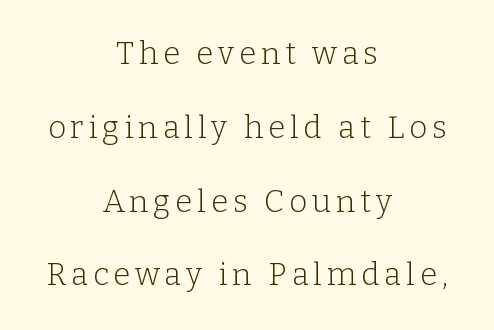
{"serif": "yes", "italic": "no", "bold": "no", "weight": "light", "width": "normal", "stroke_contrast": "low", "x_height": "medium", "monospaced": "no", "underline": "no", "align": "center", "line_spacing": "loose", "line_spacing_ratio": 2.38, "glyph_px": 31}
